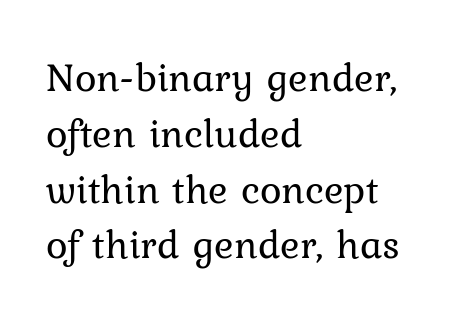
A quiet, ordinary-to-light weight characterises the typeface. Here the designer chose a conventional face with non-uniform glyph widths. Each new line begins a customary step beneath the previous one. The text was rendered using a seriffed face with decorative stroke endings. This rendering leaves character spacing at its baseline value.
